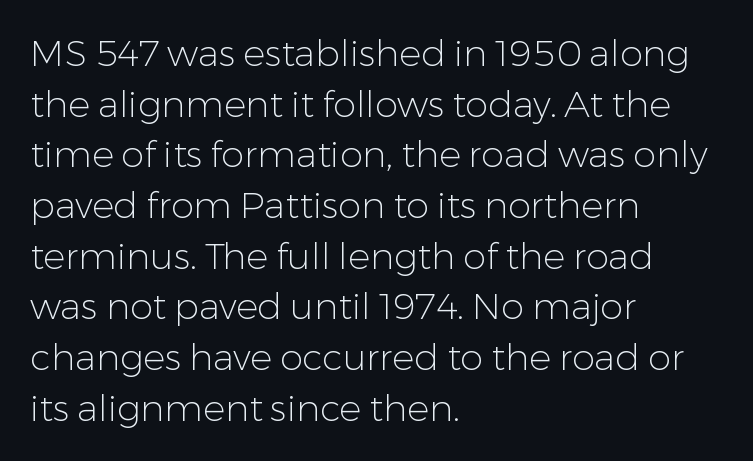
{"serif": "no", "italic": "no", "bold": "no", "weight": "light", "width": "normal", "stroke_contrast": "low", "x_height": "medium", "monospaced": "no", "underline": "no", "align": "left", "line_spacing": "normal", "line_spacing_ratio": 1.37, "letter_spacing": "normal", "letter_spacing_em": 0.0, "glyph_px": 37}
